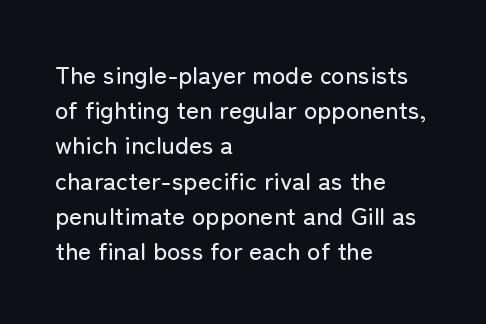
Posture: straight, roman, zero tilt. This rendering uses left alignment, leaving the right contour irregular. This sample keeps an unexceptional amount of space between lines. Bare-footed words on every line.
